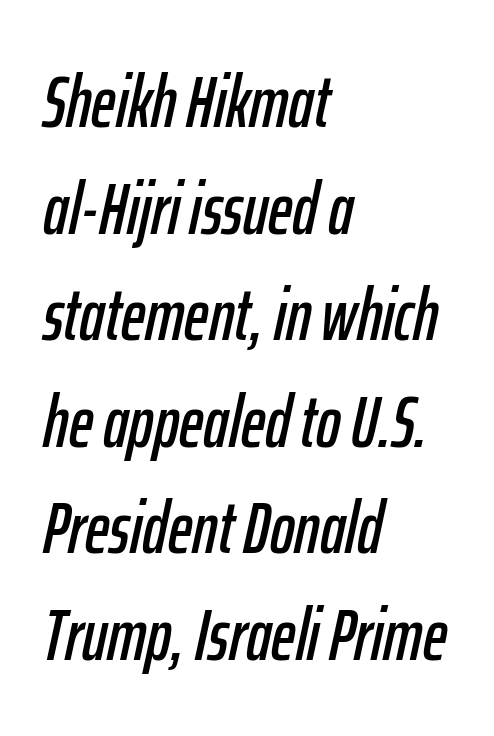
{"italic": "yes", "lean": "right", "slant_degrees": 12, "width": "condensed", "stroke_contrast": "low", "x_height": "medium", "monospaced": "no", "underline": "no", "align": "left", "line_spacing": "normal", "line_spacing_ratio": 1.44, "letter_spacing": "normal", "letter_spacing_em": 0.0, "glyph_px": 74}
